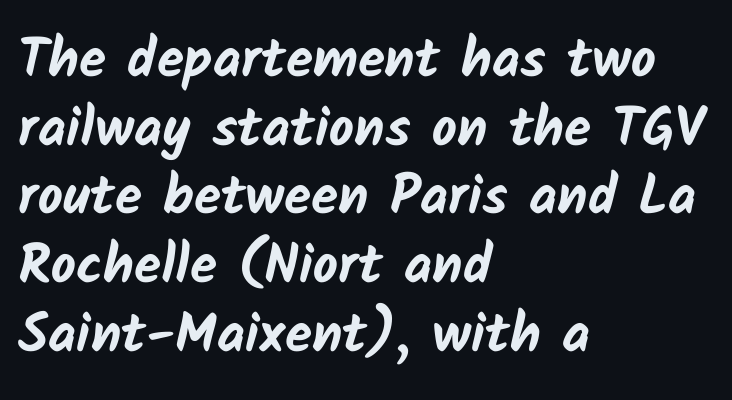
{"serif": "no", "bold": "yes", "weight": "bold", "width": "normal", "stroke_contrast": "low", "x_height": "medium", "monospaced": "no", "underline": "no", "align": "left", "line_spacing": "normal", "line_spacing_ratio": 1.25, "letter_spacing": "normal", "letter_spacing_em": 0.0, "glyph_px": 55}
